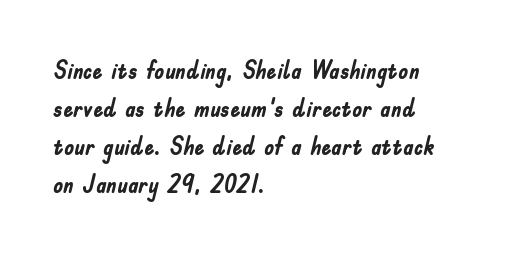
Q: Is the text bold? A: Yes.
Q: Is the text italic (slanted)? A: Yes.
Q: Is the text underlined? A: No.
Q: How is the paragraph aligned? A: Left-aligned.
Q: Is the spacing between letters normal or unusually wide? A: Normal.
Q: Is the spacing between lines tight, normal or loose? A: Normal.
